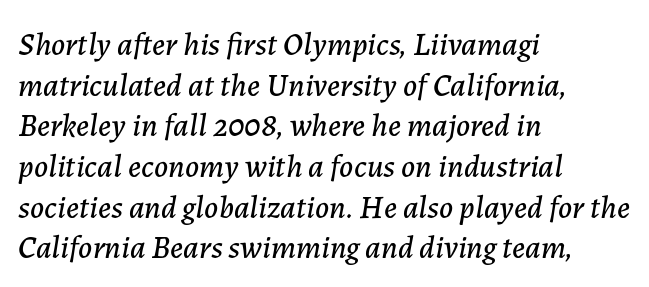
The image shows 32 px text type, italic (leaning right); set left-aligned, normal line spacing (1.27x), normal letter spacing, not underlined; low stroke contrast and a medium x-height.
